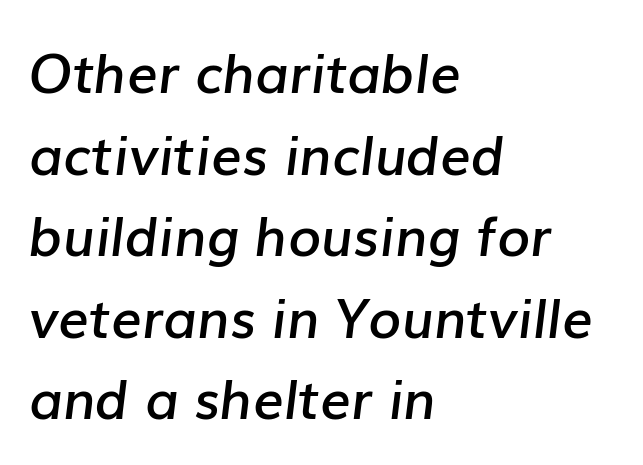
The face used here is rendered with its standard letterfit. Casual observation: everything's shoved over to the left. The passage shown is semibold, sitting just below true bold. Designer's note — italics engaged. The space directly below the letters is spotless.
